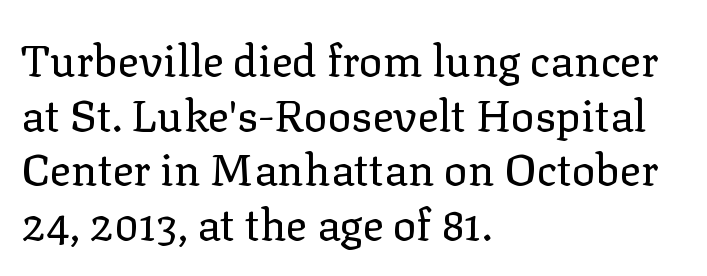
The image shows 44 px regular-weight serif type, upright; set left-aligned, line spacing 1.24x, normal letter spacing, not underlined; low stroke contrast and a medium x-height.
